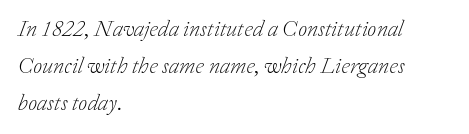
{"italic": "yes", "lean": "right", "slant_degrees": 20, "bold": "no", "underline": "no", "align": "left", "line_spacing": "normal", "line_spacing_ratio": 1.6, "letter_spacing": "normal", "letter_spacing_em": 0.0, "glyph_px": 23}
